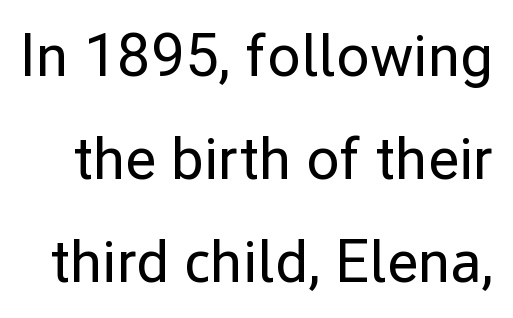
Serifs: no, the terminals of the letterforms are clean. The strip under each line holds only bare page. Compared with a typical body face, this is equally light or lighter still. The typography opts for an upright posture over an oblique one. Characters follow at the spacing the type designer built in. Character widths vary here, with narrow letters taking less room than wide ones.
